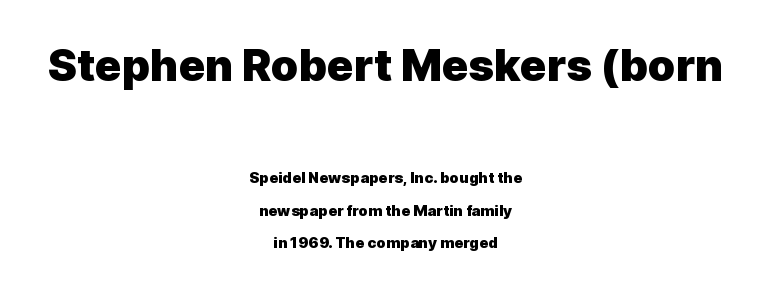
Q: Is the text bold? A: Yes.
Q: Is the text italic (slanted)? A: No, it is upright.
Q: Is the typeface a serif or a sans-serif typeface? A: Sans-serif.
Q: Is the text underlined? A: No.
Q: How is the paragraph aligned? A: Centered.
Q: Is the spacing between letters normal or unusually wide? A: Normal.
Q: Is the spacing between lines tight, normal or loose? A: Loose.
Q: Which block of text is set in a larger size, the first (top) or the second (bottom)? A: The first (top) one.
Q: Width (condensed, normal, or wide)? A: Normal.
Q: x-height? A: Medium.
Q: Monospaced? A: No.
